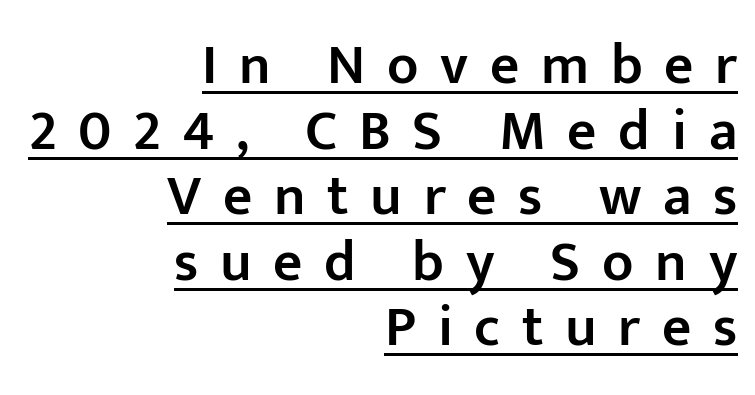
{"serif": "no", "italic": "no", "bold": "semi", "weight": "semibold", "width": "normal", "stroke_contrast": "low", "x_height": "medium", "monospaced": "no", "underline": "yes", "align": "right", "line_spacing": "tight", "line_spacing_ratio": 1.15, "letter_spacing": "wide", "letter_spacing_em": 0.38, "glyph_px": 57}
